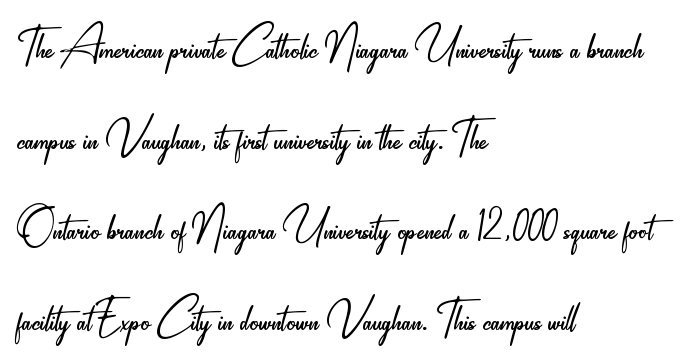
The image shows 57 px light, condensed sans-serif type; set left-aligned, normal line spacing (1.59x), normal letter spacing, not underlined; low stroke contrast and a small x-height.
